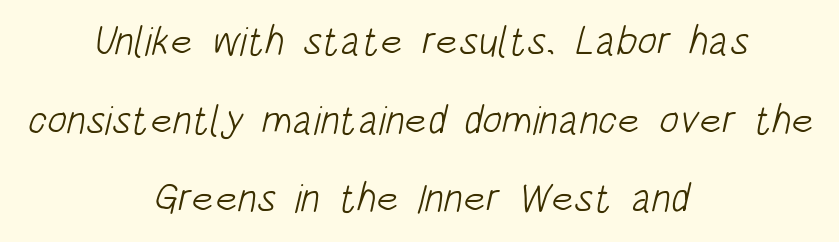
Q: Is the text bold? A: No.
Q: Is the typeface a serif or a sans-serif typeface? A: Sans-serif.
Q: Is the text underlined? A: No.
Q: How is the paragraph aligned? A: Centered.
Q: Is the spacing between letters normal or unusually wide? A: Normal.
Q: Is the spacing between lines tight, normal or loose? A: Loose.
Q: Width (condensed, normal, or wide)? A: Condensed.
Q: Stroke contrast? A: Low.
Q: x-height? A: Large.
Q: Monospaced? A: No.
